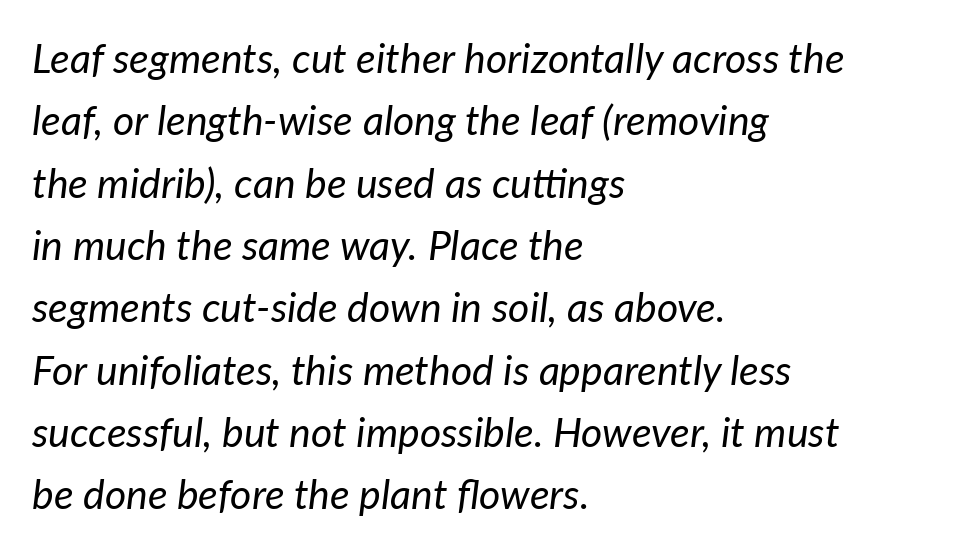
{"italic": "yes", "lean": "right", "slant_degrees": 7, "bold": "no", "weight": "regular", "width": "normal", "stroke_contrast": "low", "x_height": "medium", "monospaced": "no", "underline": "no", "align": "left", "line_spacing": "normal", "line_spacing_ratio": 1.52, "letter_spacing": "normal", "letter_spacing_em": 0.0, "glyph_px": 41}
